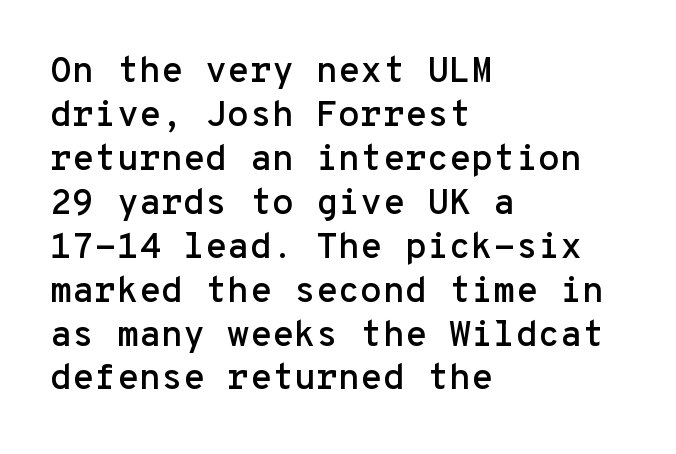
Q: Is the text italic (slanted)? A: No, it is upright.
Q: Is the typeface a serif or a sans-serif typeface? A: Sans-serif.
Q: Is the text underlined? A: No.
Q: How is the paragraph aligned? A: Left-aligned.
Q: Is the spacing between letters normal or unusually wide? A: Normal.
Q: Width (condensed, normal, or wide)? A: Normal.
Q: Stroke contrast? A: Low.
Q: x-height? A: Medium.
Q: Monospaced? A: Yes.
